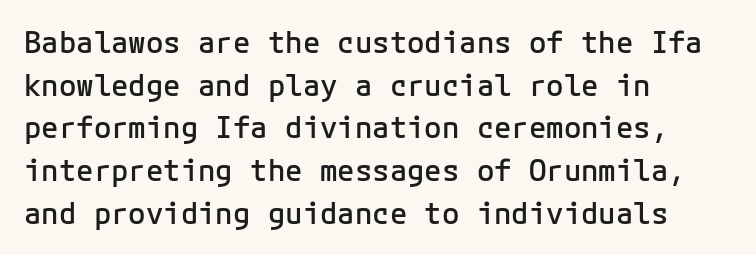
Looks like terminal output: every glyph gets an equal slot. Vertically, the passage feels balanced, rows spaced as you'd expect. Each line starts at the same left margin while the right side varies. Classification — sans serif. The sample has been set in demibold, a notch under bold.
